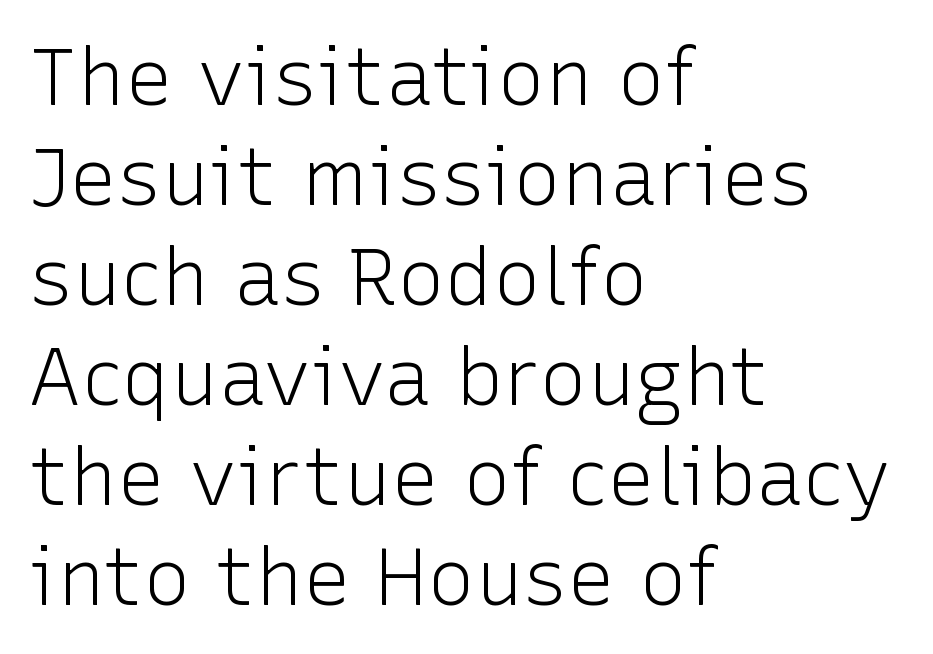
A normal amount of white space separates one row of letters from the next. These lines are rendered in a variable-pitch font. Typeset ragged right — the left edge is the straight one. Do the letters lean? They stand straight. The gaps between neighbouring characters are ordinary and unremarkable.
